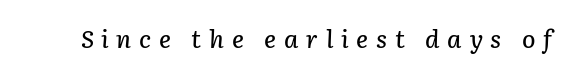
The image shows 25 px text type, italic (leaning right); set unusually wide letter spacing (+0.31 em), not underlined.
